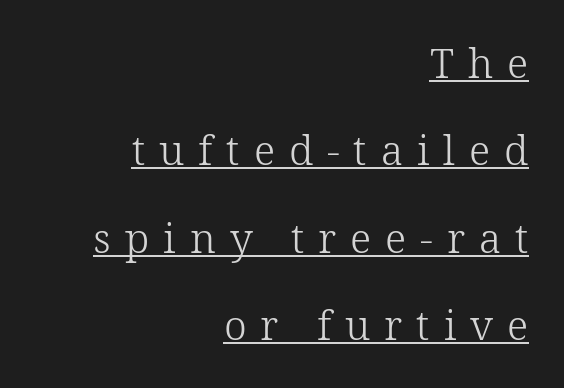
The lettering stays uniformly vertical, giving the passage a roman look. Underline: present. Letters have the restrained weight of plain body copy at most. Reading down the column, the eye jumps a long way to each next line.
